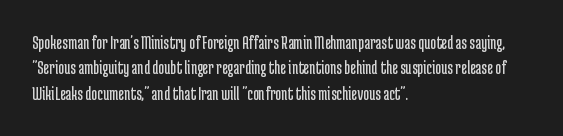
The rows are spaced the way most documents space them. Weight: in the light-to-regular range. Each word holds together tightly as a unit, with standard inter-letter gaps. Nobody drew a line under any word here.
